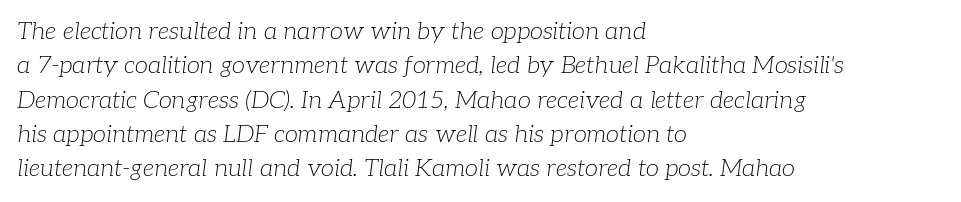
Q: Is the text bold? A: No.
Q: Is the text italic (slanted)? A: Yes, it leans right by about 7 degrees.
Q: Is the text underlined? A: No.
Q: How is the paragraph aligned? A: Left-aligned.
Q: Is the spacing between letters normal or unusually wide? A: Normal.
Q: Is the spacing between lines tight, normal or loose? A: Normal.
